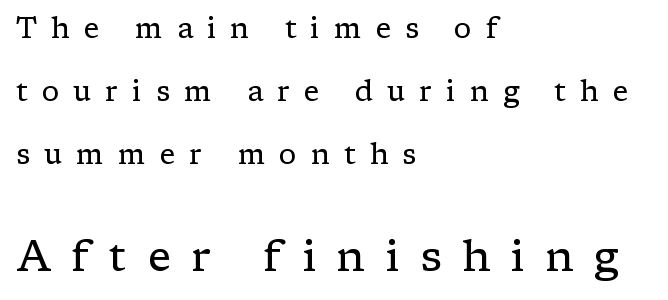
Q: Is the text bold? A: No.
Q: Is the text italic (slanted)? A: No, it is upright.
Q: Is the typeface a serif or a sans-serif typeface? A: Serif.
Q: Is the text underlined? A: No.
Q: How is the paragraph aligned? A: Left-aligned.
Q: Is the spacing between letters normal or unusually wide? A: Unusually wide.
Q: Is the spacing between lines tight, normal or loose? A: Loose.
Q: Which block of text is set in a larger size, the first (top) or the second (bottom)? A: The second (bottom) one.
Q: Width (condensed, normal, or wide)? A: Normal.
Q: Stroke contrast? A: Low.
Q: x-height? A: Medium.
Q: Monospaced? A: No.
